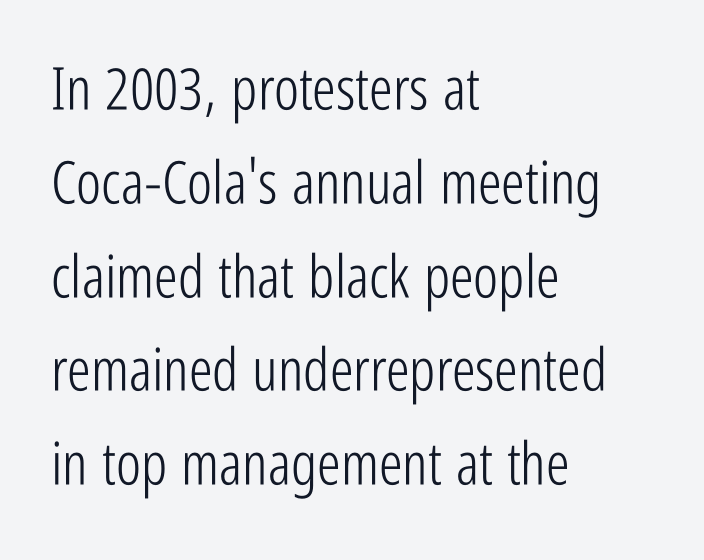
Stroke terminals: plain, sans-serif. Left-aligned paragraph, ragged on the right. Baseline-to-baseline distance is the conventional proportion of letter height. This sample has the flowing, uneven cadence of proportional lettering.
